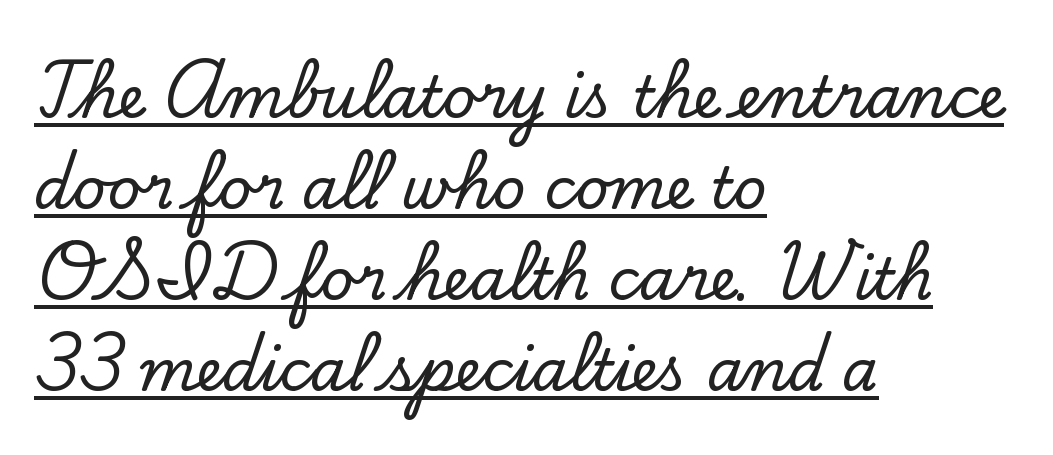
Q: Is the text italic (slanted)? A: Yes.
Q: Is the typeface a serif or a sans-serif typeface? A: Serif.
Q: Is the text underlined? A: Yes.
Q: How is the paragraph aligned? A: Left-aligned.
Q: Is the spacing between letters normal or unusually wide? A: Normal.
Q: Is the spacing between lines tight, normal or loose? A: Normal.
Q: Width (condensed, normal, or wide)? A: Normal.
Q: Stroke contrast? A: Low.
Q: x-height? A: Small.
Q: Monospaced? A: No.
